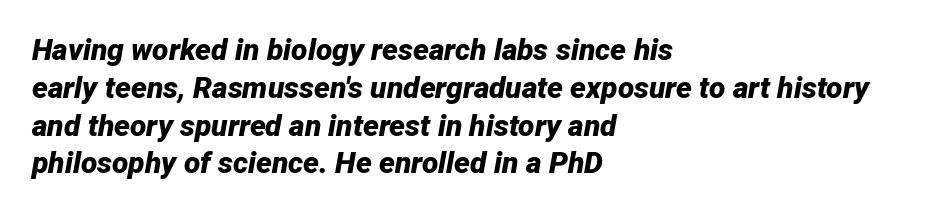
Q: Is the text bold? A: Yes.
Q: Is the text italic (slanted)? A: Yes, it leans right by about 12 degrees.
Q: Is the text underlined? A: No.
Q: How is the paragraph aligned? A: Left-aligned.
Q: Is the spacing between letters normal or unusually wide? A: Normal.
Q: Is the spacing between lines tight, normal or loose? A: Normal.
Q: Width (condensed, normal, or wide)? A: Normal.
Q: Stroke contrast? A: Low.
Q: x-height? A: Medium.
Q: Monospaced? A: No.
